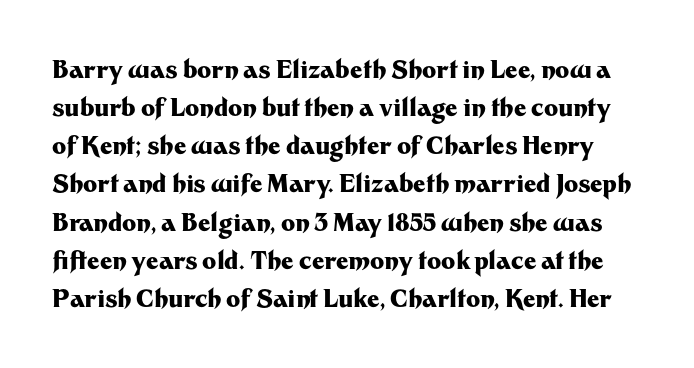
Q: Is the text bold? A: Yes.
Q: Is the text italic (slanted)? A: No, it is upright.
Q: Is the text underlined? A: No.
Q: Is the spacing between letters normal or unusually wide? A: Normal.
Q: Is the spacing between lines tight, normal or loose? A: Normal.
